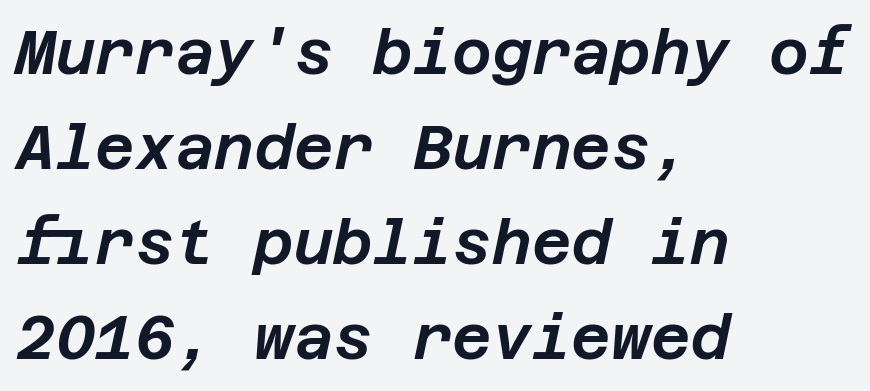
Bare-footed words on every line. Tracking here is standard; glyphs follow each other at the usual distance. The whole block is typeset with a tilt. Line beginnings align vertically; line endings do not. One glance says typical: line gaps are just what's usual.
